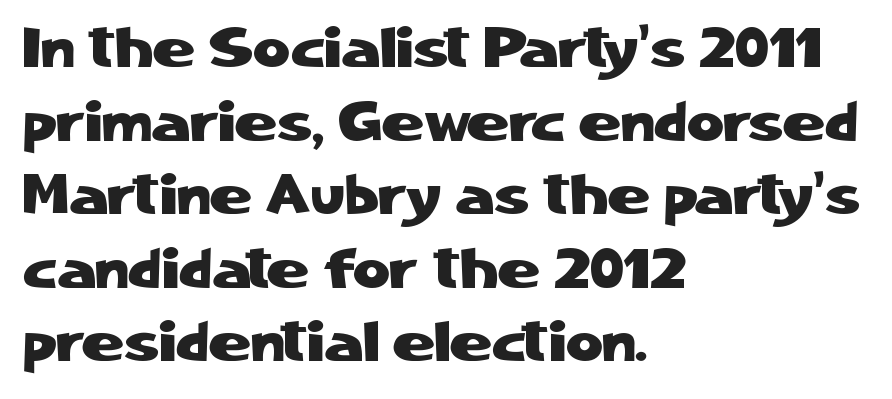
{"serif": "no", "italic": "no", "width": "normal", "stroke_contrast": "low", "x_height": "medium", "monospaced": "no", "underline": "no", "align": "left", "line_spacing": "normal", "line_spacing_ratio": 1.29, "letter_spacing": "normal", "letter_spacing_em": 0.0, "glyph_px": 57}
